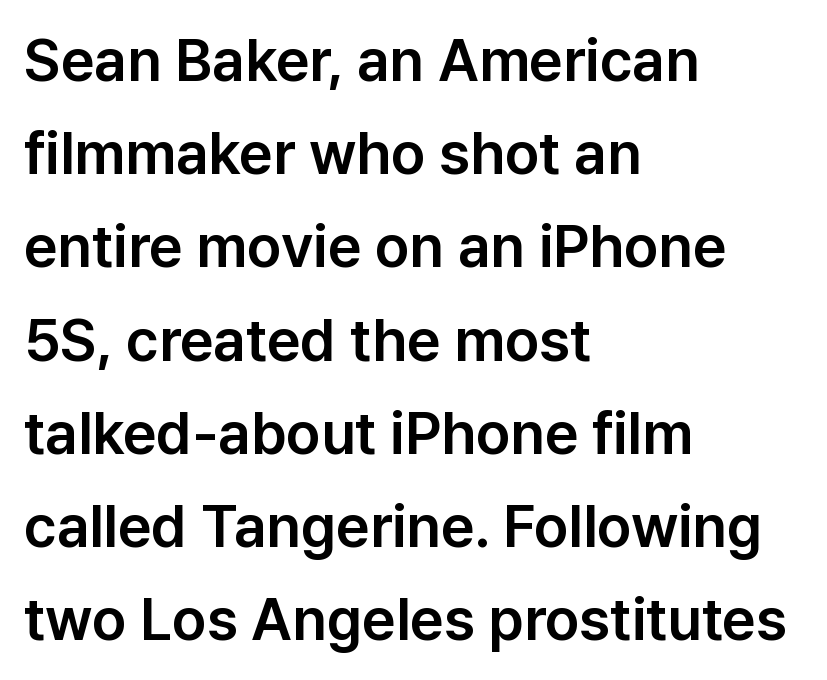
The image shows 59 px sans-serif type, upright; set left-aligned, normal line spacing (1.58x), normal letter spacing, not underlined; low stroke contrast and a medium x-height.
